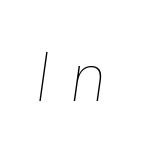
Q: Is the text bold? A: No.
Q: Is the text italic (slanted)? A: Yes, it leans right by about 8 degrees.
Q: Is the text underlined? A: No.
Q: Is the spacing between letters normal or unusually wide? A: Unusually wide.
Q: Width (condensed, normal, or wide)? A: Normal.
Q: Stroke contrast? A: Low.
Q: x-height? A: Medium.
Q: Monospaced? A: No.
